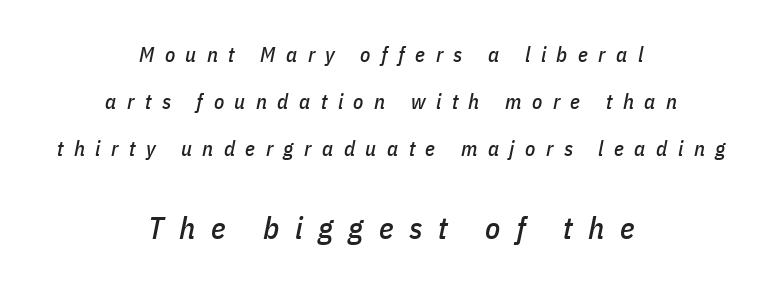
Q: Is the text italic (slanted)? A: Yes, it leans right by about 11 degrees.
Q: Is the text underlined? A: No.
Q: How is the paragraph aligned? A: Centered.
Q: Is the spacing between letters normal or unusually wide? A: Unusually wide.
Q: Is the spacing between lines tight, normal or loose? A: Loose.
Q: Which block of text is set in a larger size, the first (top) or the second (bottom)? A: The second (bottom) one.
Q: Width (condensed, normal, or wide)? A: Condensed.
Q: Stroke contrast? A: Low.
Q: x-height? A: Medium.
Q: Monospaced? A: No.
